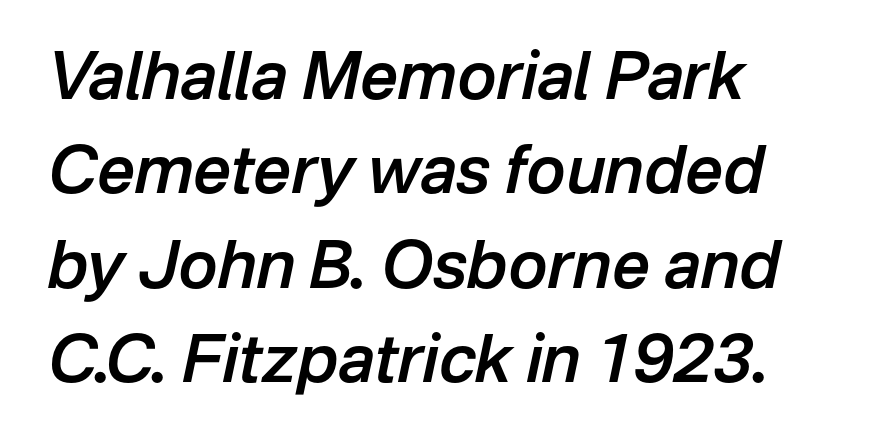
The image shows 66 px semibold type, italic (leaning right); set left-aligned, normal line spacing (1.43x), normal letter spacing, not underlined; low stroke contrast and a medium x-height.
